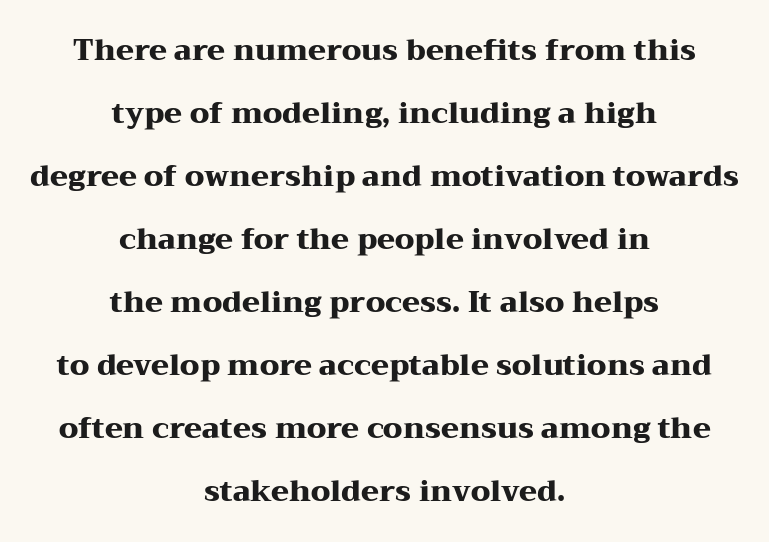
Every character sits straight up, as roman type does. The characters display serif detailing at their extremities. Here the glyphs are tracked normally, forming tight word shapes. The string is rendered with underlining switched off.
